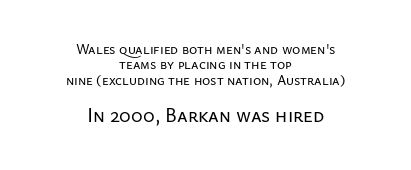
The image shows 20 px text type, upright; set centered, tight line spacing (1.1x), normal letter spacing, not underlined; the second (bottom) block is 1.43x larger.
